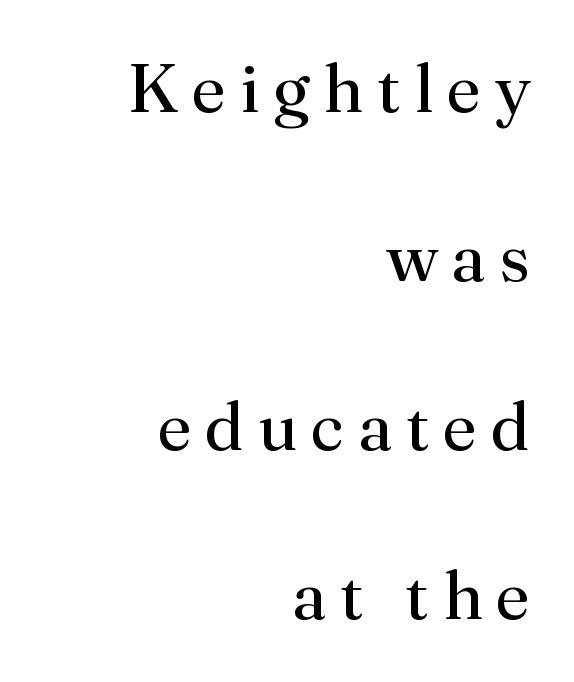
{"serif": "yes", "italic": "no", "bold": "no", "weight": "regular", "width": "normal", "stroke_contrast": "medium", "x_height": "small", "monospaced": "no", "underline": "no", "align": "right", "line_spacing": "loose", "line_spacing_ratio": 2.45, "letter_spacing": "wide", "letter_spacing_em": 0.2, "glyph_px": 69}
